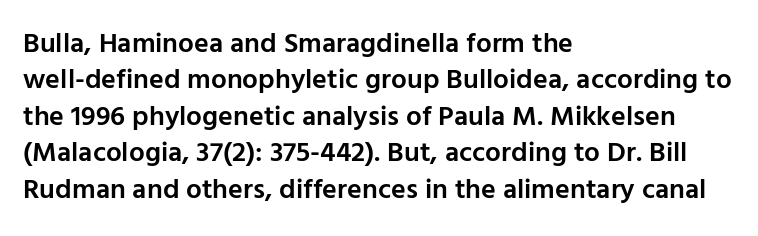
The image shows 28 px semibold sans-serif type, upright; set left-aligned, normal line spacing (1.3x), normal letter spacing, not underlined; low stroke contrast and a medium x-height.
